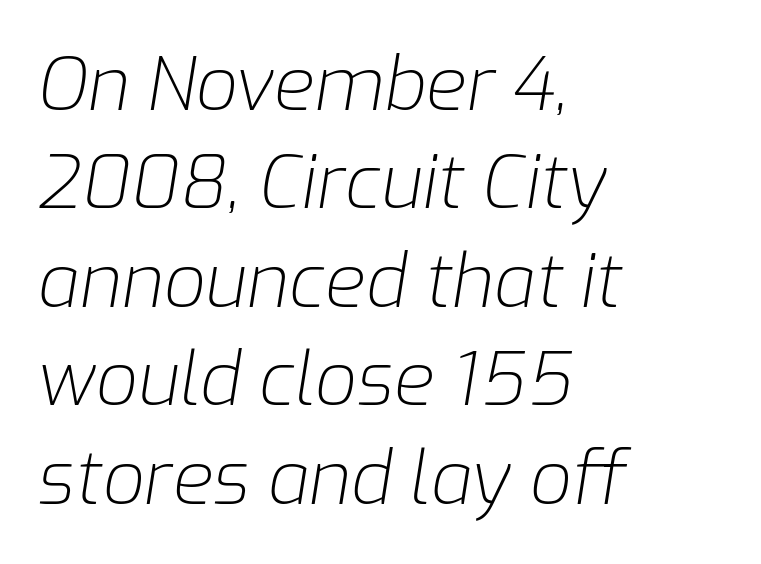
The image shows 74 px light type, italic (leaning right); set left-aligned, normal line spacing (1.33x), normal letter spacing, not underlined; low stroke contrast and a medium x-height.
